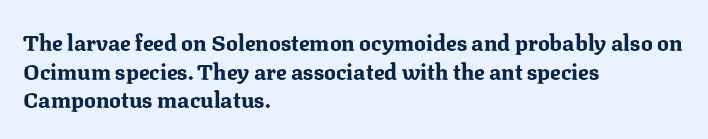
{"italic": "no", "bold": "yes", "underline": "no", "align": "left", "line_spacing": "normal", "line_spacing_ratio": 1.3, "letter_spacing": "normal", "letter_spacing_em": 0.0, "glyph_px": 22}
